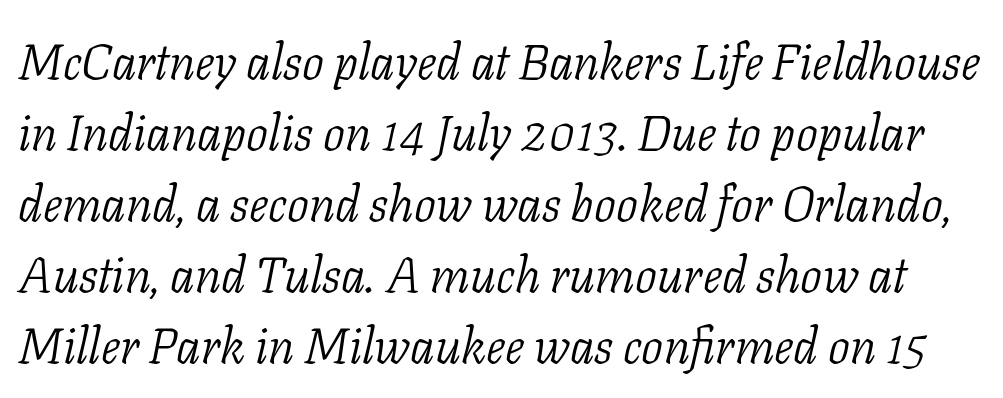
{"serif": "yes", "italic": "yes", "lean": "right", "slant_degrees": 11, "bold": "no", "weight": "light", "width": "normal", "stroke_contrast": "low", "x_height": "medium", "monospaced": "no", "underline": "no", "line_spacing": "normal", "line_spacing_ratio": 1.45, "letter_spacing": "normal", "letter_spacing_em": 0.0, "glyph_px": 49}
